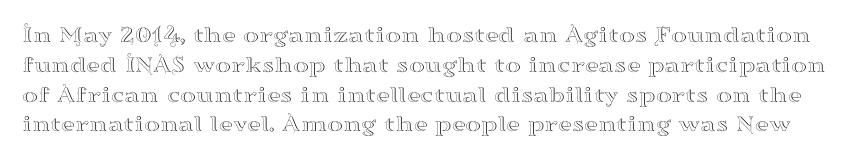
Q: Is the text italic (slanted)? A: No, it is upright.
Q: Is the text underlined? A: No.
Q: Is the spacing between letters normal or unusually wide? A: Normal.
